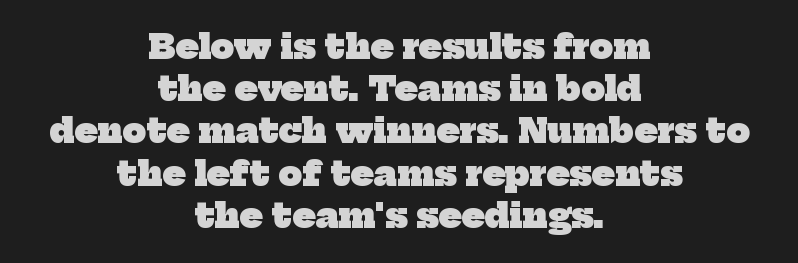
{"serif": "yes", "bold": "yes", "weight": "heavy", "width": "normal", "stroke_contrast": "low", "x_height": "medium", "monospaced": "no", "underline": "no", "align": "center", "line_spacing": "normal", "line_spacing_ratio": 1.28, "letter_spacing": "normal", "letter_spacing_em": 0.0, "glyph_px": 33}
